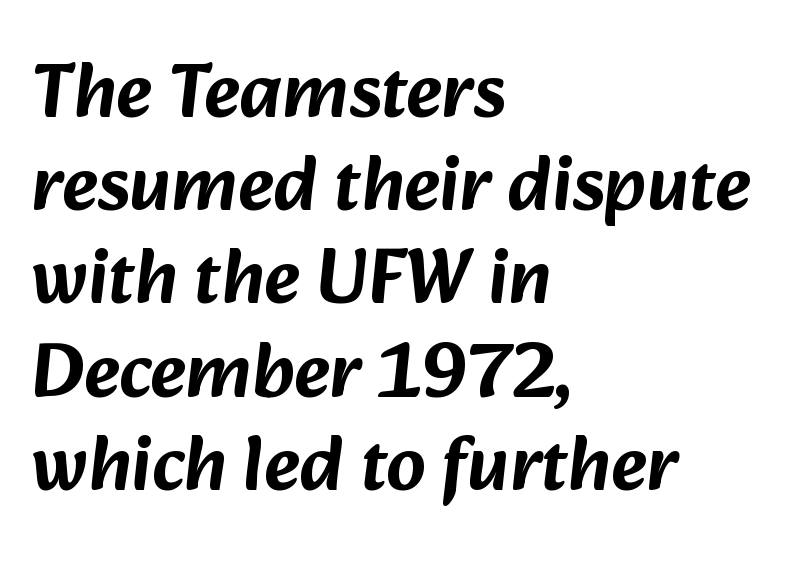
{"serif": "no", "width": "normal", "stroke_contrast": "low", "x_height": "medium", "monospaced": "no", "underline": "no", "align": "left", "line_spacing_ratio": 1.21, "letter_spacing": "normal", "letter_spacing_em": 0.0, "glyph_px": 77}
